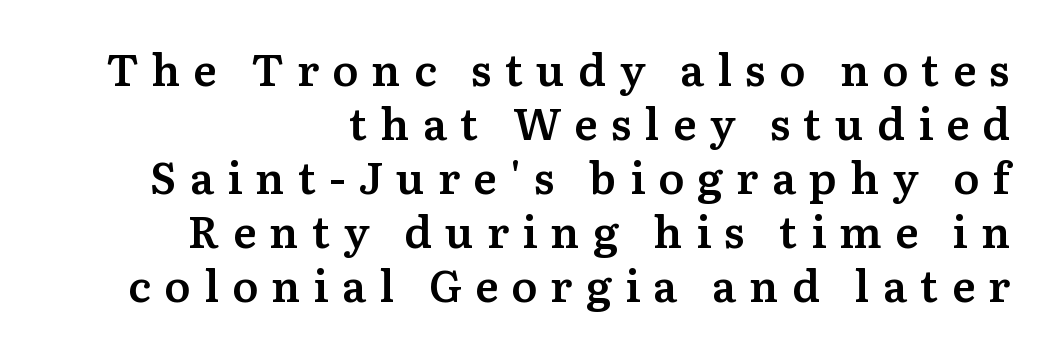
{"serif": "yes", "italic": "no", "bold": "semi", "weight": "semibold", "width": "normal", "stroke_contrast": "medium", "x_height": "medium", "monospaced": "no", "underline": "no", "align": "right", "line_spacing_ratio": 1.23, "letter_spacing": "wide", "letter_spacing_em": 0.3, "glyph_px": 44}
